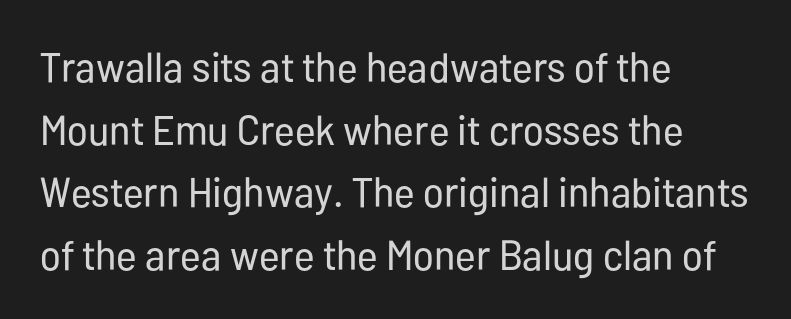
The image shows 42 px regular-weight, condensed sans-serif type, upright; set left-aligned, normal line spacing (1.49x), normal letter spacing, not underlined; low stroke contrast and a medium x-height.
